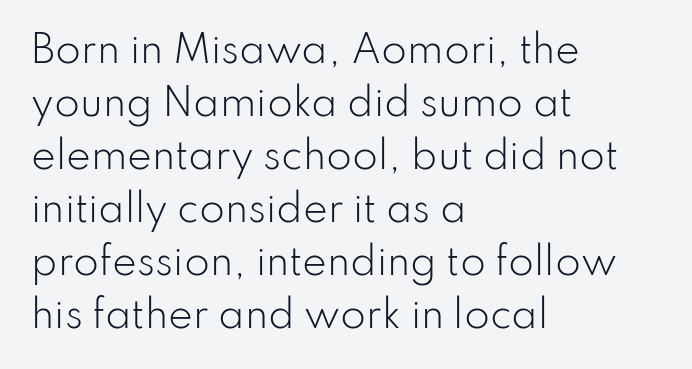
Q: Is the text bold? A: No.
Q: Is the text italic (slanted)? A: No, it is upright.
Q: Is the typeface a serif or a sans-serif typeface? A: Sans-serif.
Q: Is the text underlined? A: No.
Q: How is the paragraph aligned? A: Left-aligned.
Q: Is the spacing between letters normal or unusually wide? A: Normal.
Q: Is the spacing between lines tight, normal or loose? A: Normal.
Q: Width (condensed, normal, or wide)? A: Normal.
Q: Stroke contrast? A: Low.
Q: x-height? A: Small.
Q: Monospaced? A: No.
